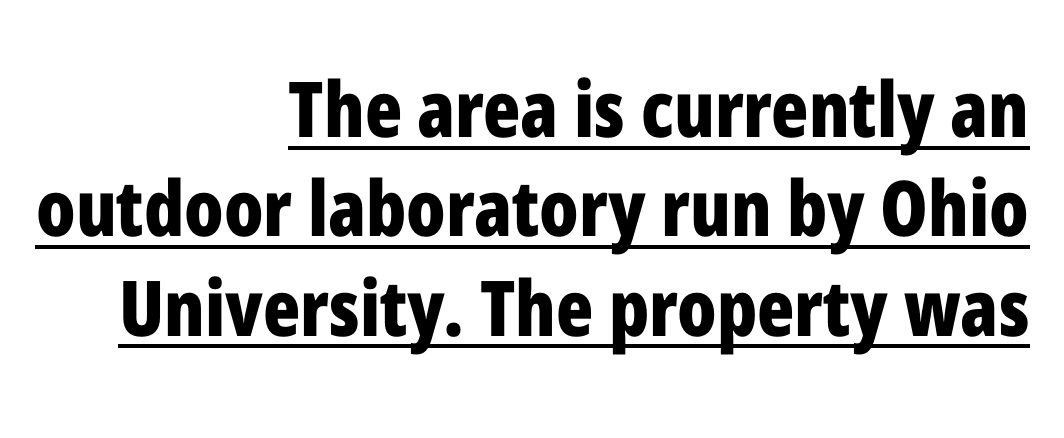
{"serif": "no", "italic": "no", "bold": "yes", "weight": "bold", "width": "condensed", "stroke_contrast": "low", "x_height": "medium", "monospaced": "no", "underline": "yes", "align": "right", "line_spacing": "normal", "line_spacing_ratio": 1.29, "letter_spacing": "normal", "letter_spacing_em": 0.0, "glyph_px": 77}
